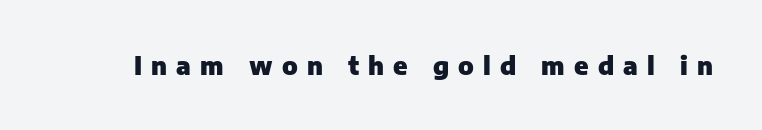
The image shows 25 px bold type, upright; set unusually wide letter spacing (+0.37 em), not underlined.
